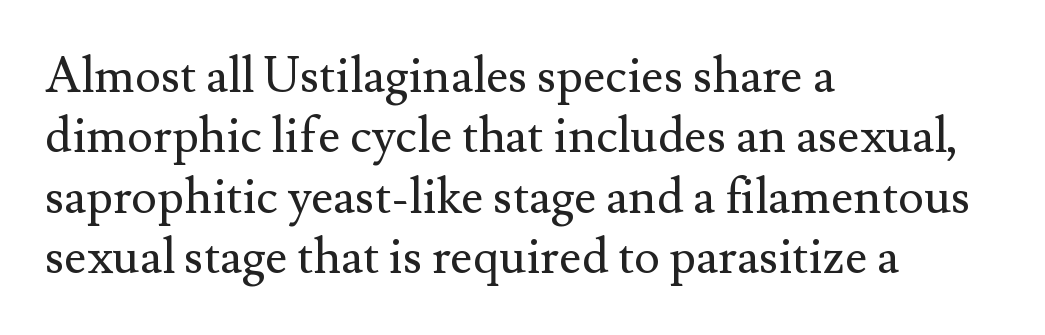
{"serif": "yes", "italic": "no", "bold": "no", "weight": "regular", "width": "normal", "stroke_contrast": "medium", "x_height": "small", "monospaced": "no", "underline": "no", "align": "left", "line_spacing_ratio": 1.23, "letter_spacing": "normal", "letter_spacing_em": 0.0, "glyph_px": 49}
